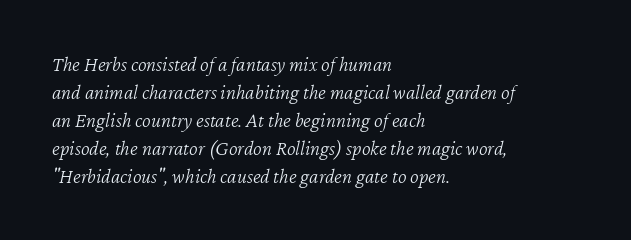
Q: Is the text bold? A: No.
Q: Is the text italic (slanted)? A: Yes, it leans right by about 12 degrees.
Q: Is the text underlined? A: No.
Q: How is the paragraph aligned? A: Left-aligned.
Q: Is the spacing between letters normal or unusually wide? A: Normal.
Q: Is the spacing between lines tight, normal or loose? A: Normal.
